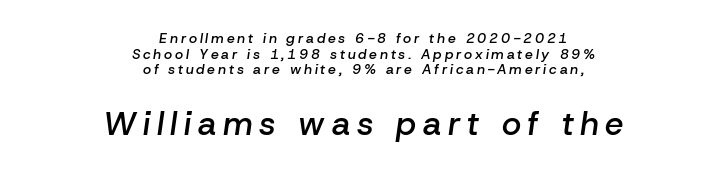
It's the slanting kind of type. Each line is balanced around a shared central axis. Here the designer chose a conventional face with non-uniform glyph widths. The letters are spread apart with noticeably loose tracking. Students, observe: this is what under-led, compact text looks like. Bare-footed words on every line.
